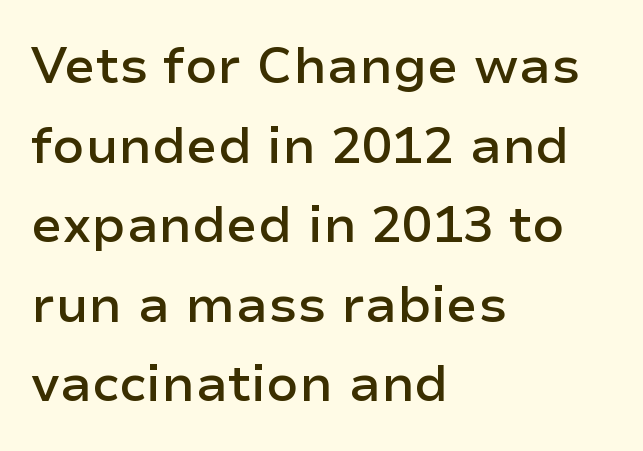
{"serif": "no", "italic": "no", "bold": "semi", "weight": "semibold", "width": "normal", "stroke_contrast": "low", "x_height": "medium", "monospaced": "no", "underline": "no", "align": "left", "line_spacing": "normal", "line_spacing_ratio": 1.56, "letter_spacing": "normal", "letter_spacing_em": 0.0, "glyph_px": 51}
